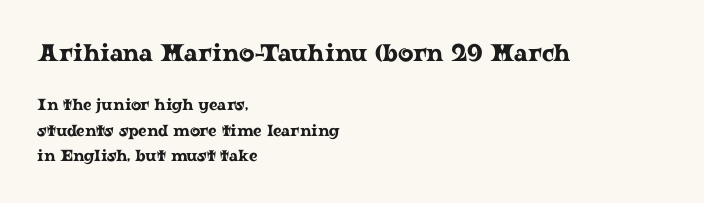
The image shows 24 px text type, upright; set left-aligned, normal line spacing (1.59x), normal letter spacing, not underlined; the first (top) block is 1.5x larger.
